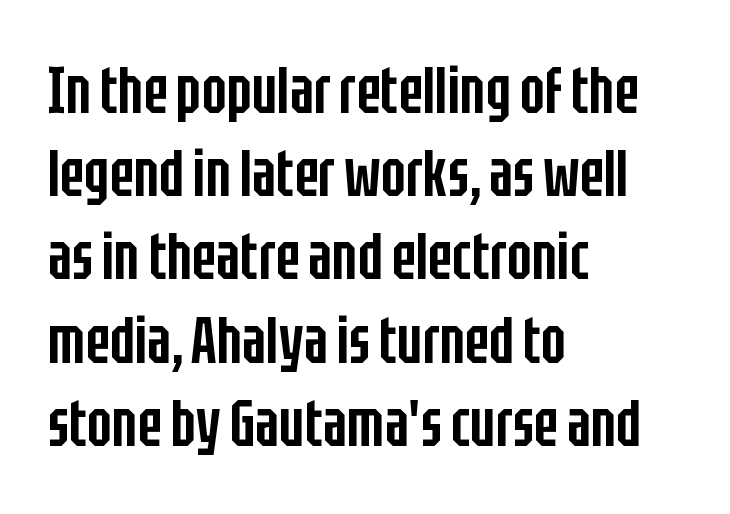
{"serif": "no", "italic": "no", "bold": "semi", "weight": "semibold", "width": "condensed", "stroke_contrast": "low", "x_height": "large", "monospaced": "no", "underline": "no", "align": "left", "line_spacing": "normal", "line_spacing_ratio": 1.28, "letter_spacing": "normal", "letter_spacing_em": 0.0, "glyph_px": 65}
